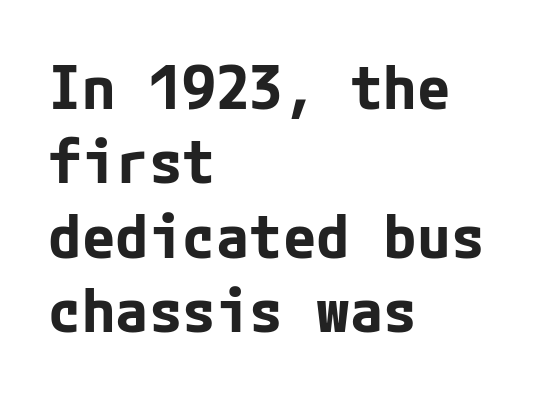
The image shows 61 px bold sans-serif type, upright; set left-aligned, line spacing 1.22x, normal letter spacing, not underlined; low stroke contrast and a medium x-height.
